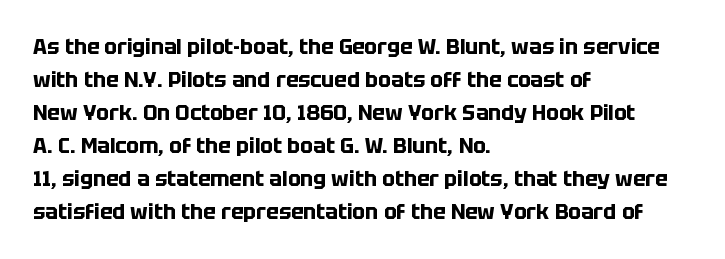
{"italic": "no", "bold": "yes", "underline": "no", "align": "left", "line_spacing": "normal", "line_spacing_ratio": 1.57, "letter_spacing": "normal", "letter_spacing_em": 0.0, "glyph_px": 21}
